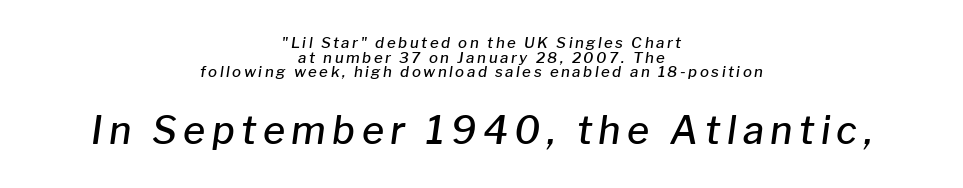
Note: smaller setting up top, larger setting below. The passage is arranged like a title page — every line centered. Slant detected: the letters are inclined. Here the designer chose a conventional face with non-uniform glyph widths. Summary of vertical rhythm: compact, with narrow interline spacing.
